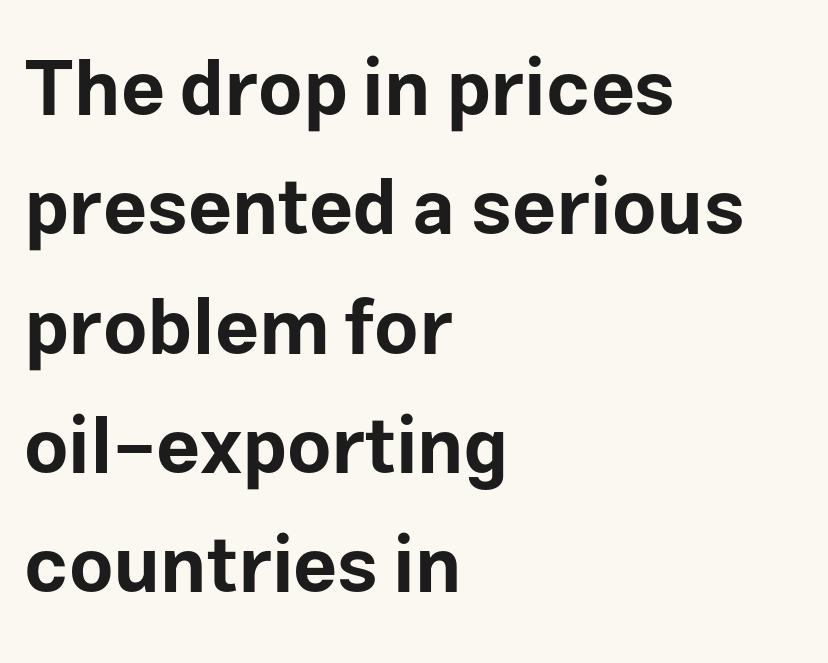
The image shows 77 px bold sans-serif type, upright; set left-aligned, normal line spacing (1.55x), normal letter spacing, not underlined; low stroke contrast and a medium x-height.
